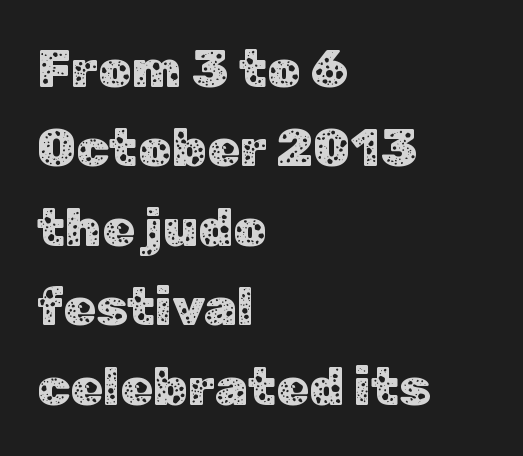
Q: Is the text italic (slanted)? A: No, it is upright.
Q: Is the typeface a serif or a sans-serif typeface? A: Sans-serif.
Q: Is the text underlined? A: No.
Q: How is the paragraph aligned? A: Left-aligned.
Q: Is the spacing between letters normal or unusually wide? A: Normal.
Q: Is the spacing between lines tight, normal or loose? A: Normal.
Q: Width (condensed, normal, or wide)? A: Normal.
Q: Stroke contrast? A: Low.
Q: x-height? A: Medium.
Q: Monospaced? A: No.
